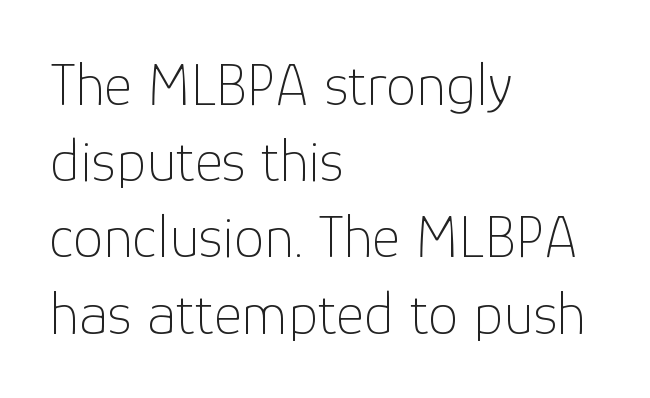
Q: Is the text bold? A: No.
Q: Is the text italic (slanted)? A: No, it is upright.
Q: Is the typeface a serif or a sans-serif typeface? A: Sans-serif.
Q: Is the text underlined? A: No.
Q: How is the paragraph aligned? A: Left-aligned.
Q: Is the spacing between letters normal or unusually wide? A: Normal.
Q: Is the spacing between lines tight, normal or loose? A: Normal.
Q: Width (condensed, normal, or wide)? A: Normal.
Q: Stroke contrast? A: Low.
Q: x-height? A: Medium.
Q: Monospaced? A: No.
